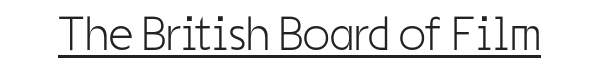
{"serif": "no", "italic": "no", "bold": "no", "weight": "light", "width": "condensed", "stroke_contrast": "low", "x_height": "medium", "monospaced": "no", "underline": "yes", "letter_spacing": "normal", "letter_spacing_em": 0.0, "glyph_px": 48}
